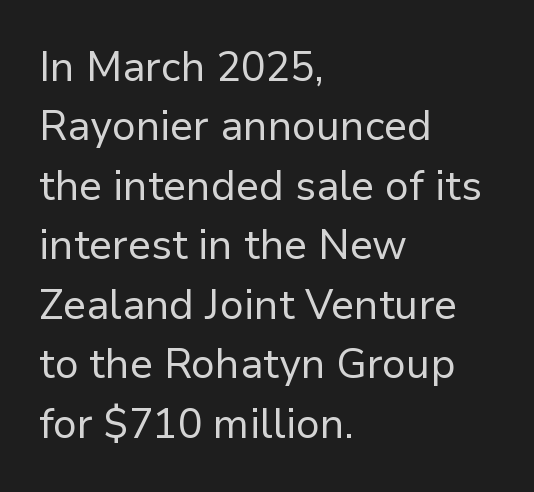
The image shows 41 px regular-weight sans-serif type, upright; set left-aligned, normal line spacing (1.45x), normal letter spacing, not underlined; low stroke contrast and a medium x-height.
